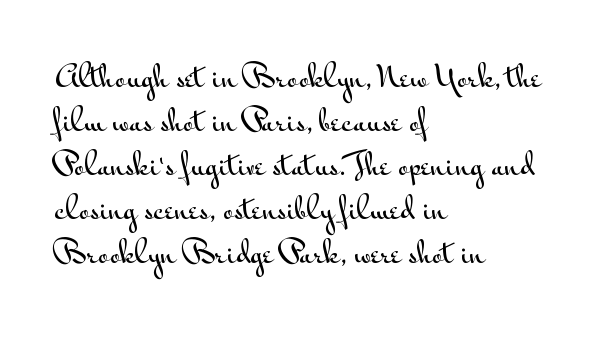
{"serif": "no", "width": "wide", "stroke_contrast": "medium", "x_height": "small", "monospaced": "no", "underline": "no", "align": "left", "line_spacing": "normal", "line_spacing_ratio": 1.47, "letter_spacing": "normal", "letter_spacing_em": 0.0, "glyph_px": 30}
